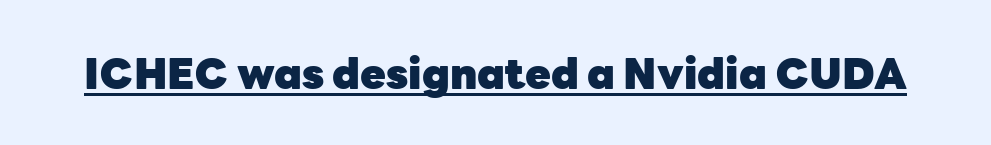
The image shows 42 px heavy sans-serif type, upright; set normal letter spacing, underlined; low stroke contrast and a medium x-height.
